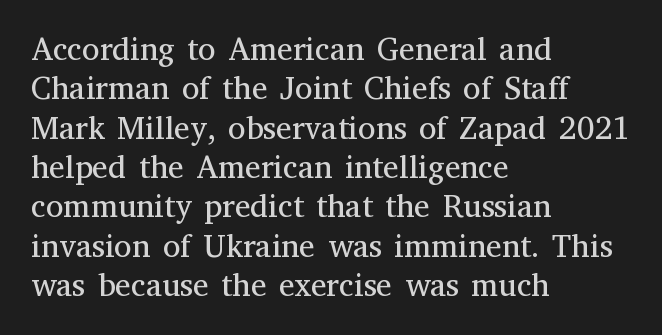
Q: Is the text bold? A: No.
Q: Is the text italic (slanted)? A: No, it is upright.
Q: Is the typeface a serif or a sans-serif typeface? A: Serif.
Q: Is the text underlined? A: No.
Q: How is the paragraph aligned? A: Left-aligned.
Q: Is the spacing between letters normal or unusually wide? A: Normal.
Q: Width (condensed, normal, or wide)? A: Normal.
Q: Stroke contrast? A: Medium.
Q: x-height? A: Medium.
Q: Monospaced? A: No.
